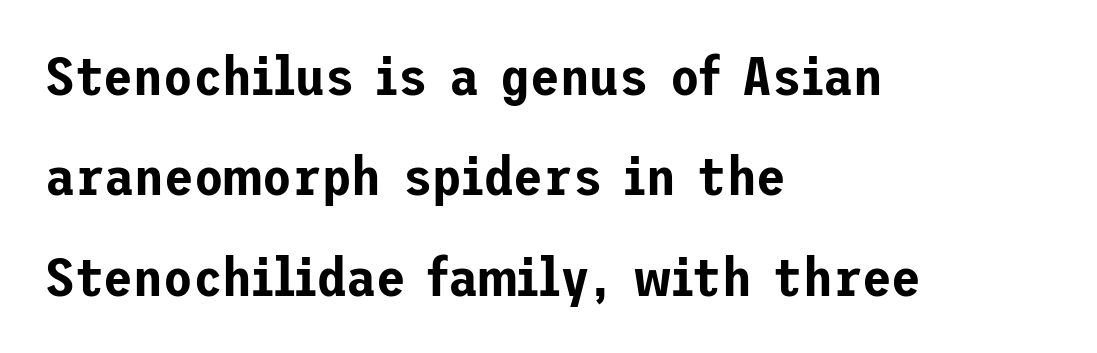
The image shows 54 px sans-serif type, upright; set left-aligned, line spacing 1.86x, normal letter spacing, not underlined; low stroke contrast and a medium x-height.
